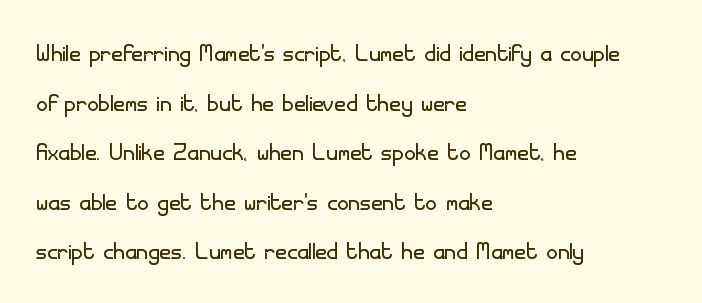
The image shows 32 px light sans-serif type, upright; set left-aligned, normal line spacing (1.55x), normal letter spacing, not underlined; low stroke contrast and a small x-height.
